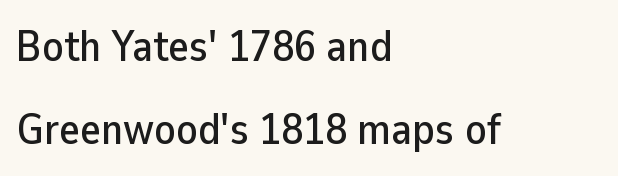
The image shows 44 px sans-serif type, upright; set left-aligned, line spacing 1.88x, normal letter spacing, not underlined; low stroke contrast and a medium x-height.
